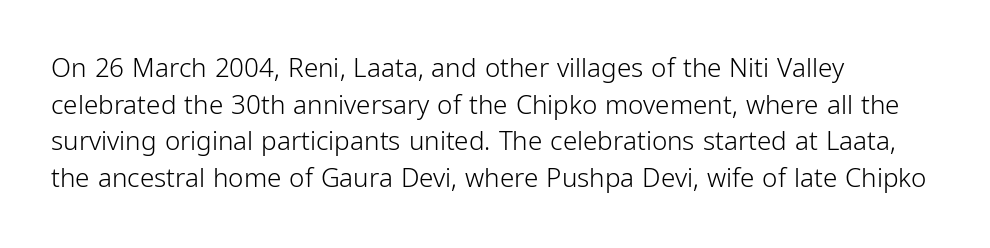
Q: Is the text bold? A: No.
Q: Is the text italic (slanted)? A: No, it is upright.
Q: Is the text underlined? A: No.
Q: How is the paragraph aligned? A: Left-aligned.
Q: Is the spacing between letters normal or unusually wide? A: Normal.
Q: Is the spacing between lines tight, normal or loose? A: Normal.
